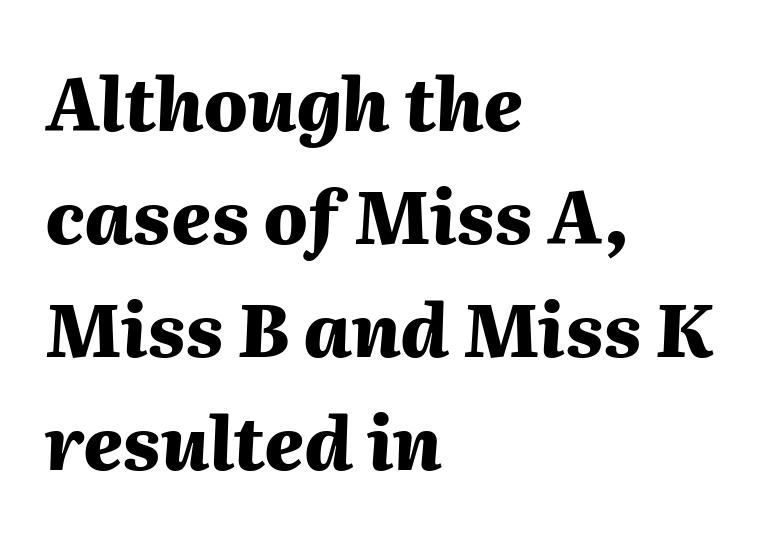
The image shows 73 px heavy type, italic (leaning right); set left-aligned, normal line spacing (1.55x), normal letter spacing, not underlined; medium stroke contrast and a medium x-height.
